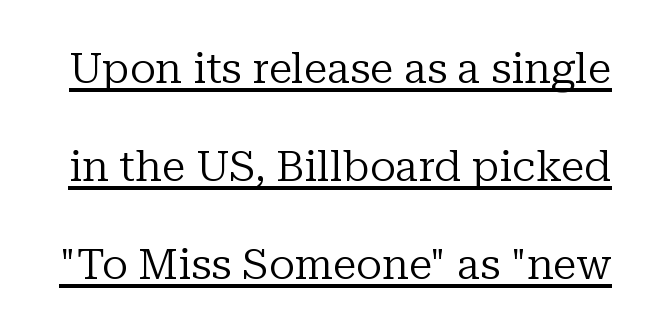
Q: Is the text bold? A: No.
Q: Is the text italic (slanted)? A: No, it is upright.
Q: Is the typeface a serif or a sans-serif typeface? A: Serif.
Q: Is the text underlined? A: Yes.
Q: Is the spacing between letters normal or unusually wide? A: Normal.
Q: Is the spacing between lines tight, normal or loose? A: Loose.
Q: Width (condensed, normal, or wide)? A: Normal.
Q: Stroke contrast? A: Low.
Q: x-height? A: Medium.
Q: Monospaced? A: No.
